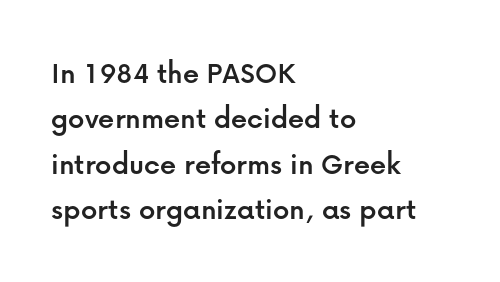
The image shows 32 px sans-serif type, upright; set left-aligned, normal line spacing (1.42x), normal letter spacing, not underlined; low stroke contrast and a medium x-height.
